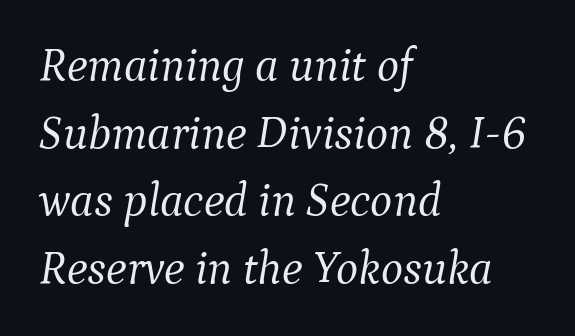
The image shows 47 px light serif type, italic (leaning right); set left-aligned, normal line spacing (1.44x), normal letter spacing, not underlined; medium stroke contrast and a medium x-height.
